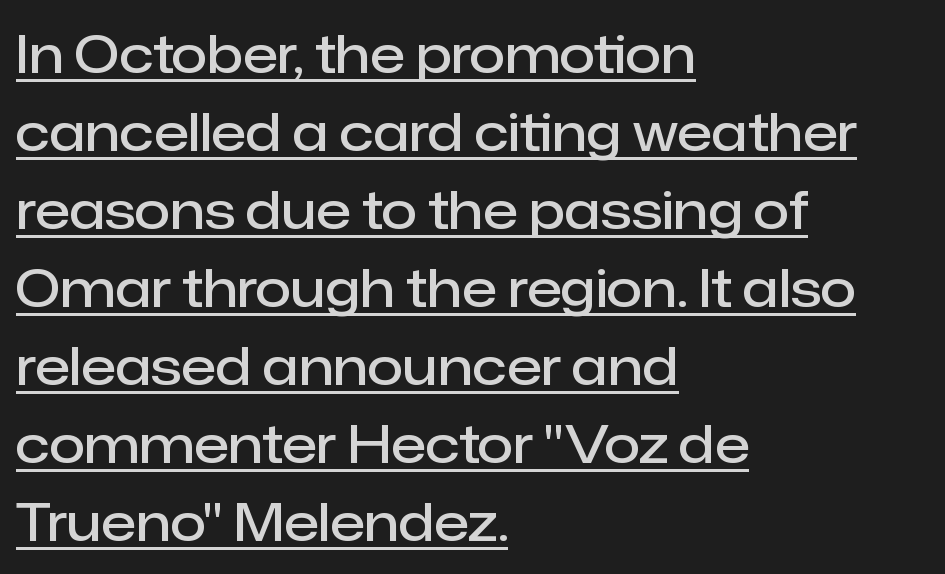
The image shows 52 px semibold sans-serif type, upright; set left-aligned, normal line spacing (1.5x), normal letter spacing, underlined; low stroke contrast and a medium x-height.
